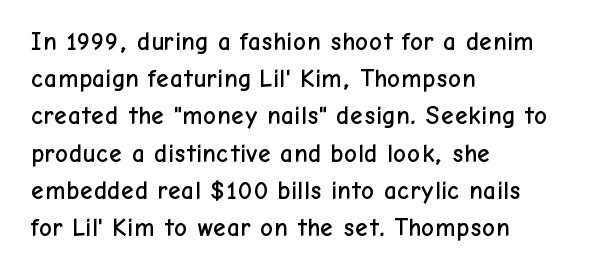
Q: Is the text italic (slanted)? A: No, it is upright.
Q: Is the text underlined? A: No.
Q: How is the paragraph aligned? A: Left-aligned.
Q: Is the spacing between letters normal or unusually wide? A: Normal.
Q: Is the spacing between lines tight, normal or loose? A: Normal.
